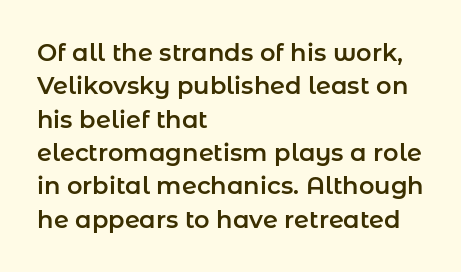
Style check: upright. Bare-footed words on every line. The passage shown has conventional tracking throughout. If you measured baseline to baseline, you'd find a middling distance. A student would call this left alignment; a typographer would say flush left, rag right.
